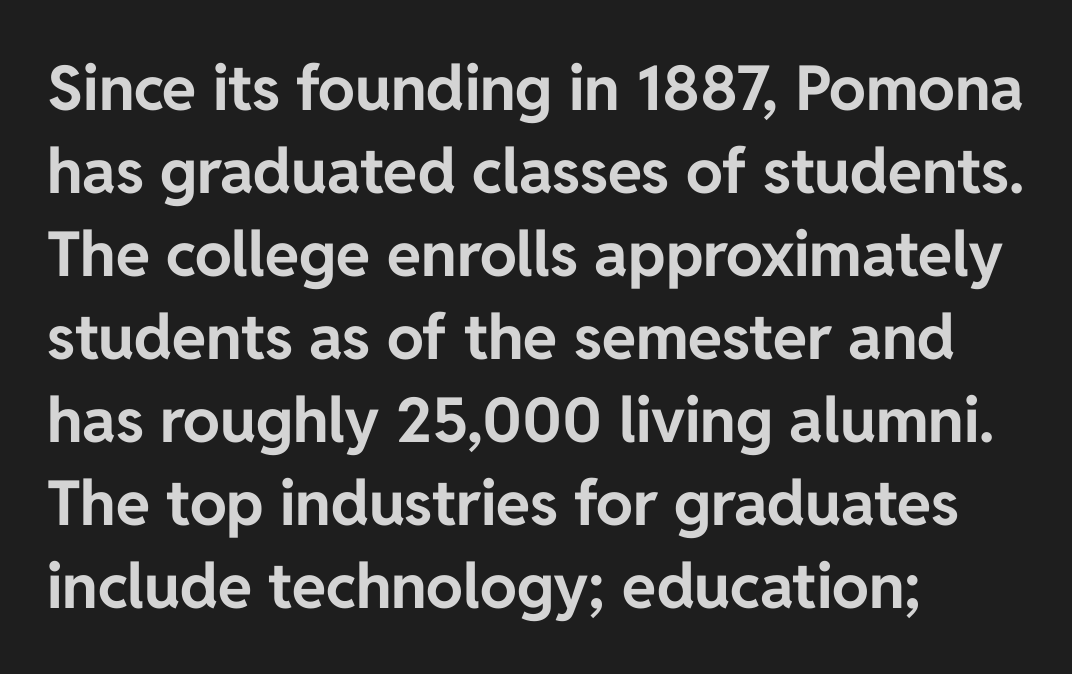
Q: Is the text bold? A: Yes.
Q: Is the text italic (slanted)? A: No, it is upright.
Q: Is the typeface a serif or a sans-serif typeface? A: Sans-serif.
Q: Is the text underlined? A: No.
Q: How is the paragraph aligned? A: Left-aligned.
Q: Is the spacing between letters normal or unusually wide? A: Normal.
Q: Is the spacing between lines tight, normal or loose? A: Normal.
Q: Width (condensed, normal, or wide)? A: Normal.
Q: Stroke contrast? A: Low.
Q: x-height? A: Medium.
Q: Monospaced? A: No.
